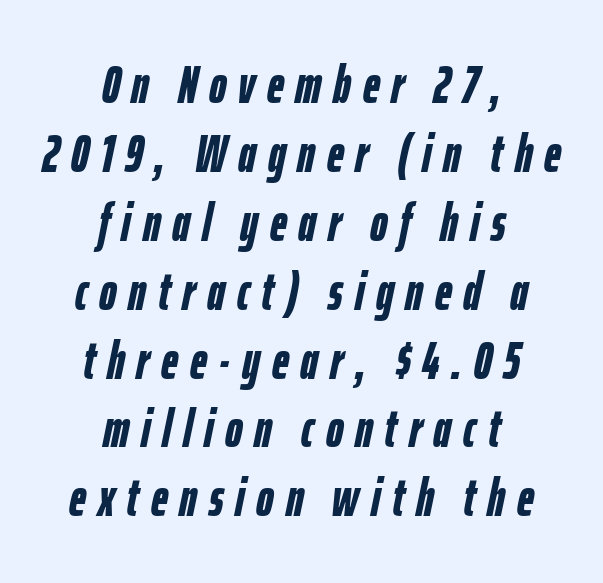
Q: Is the text bold? A: Yes.
Q: Is the text italic (slanted)? A: Yes, it leans right by about 12 degrees.
Q: Is the text underlined? A: No.
Q: How is the paragraph aligned? A: Centered.
Q: Is the spacing between letters normal or unusually wide? A: Unusually wide.
Q: Is the spacing between lines tight, normal or loose? A: Normal.
Q: Width (condensed, normal, or wide)? A: Condensed.
Q: Stroke contrast? A: Low.
Q: x-height? A: Medium.
Q: Monospaced? A: No.
